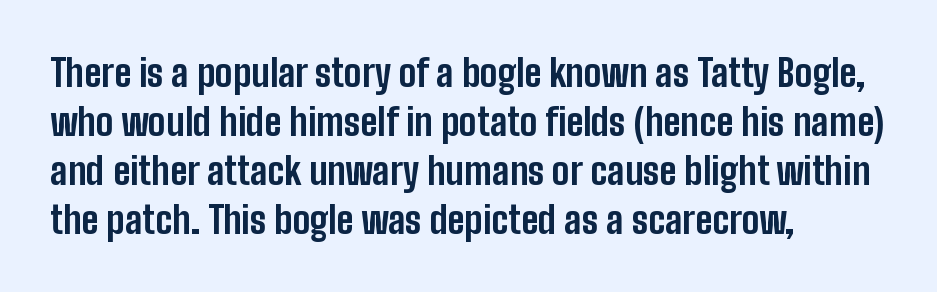
The image shows 37 px bold, condensed sans-serif type, upright; set left-aligned, normal line spacing (1.32x), normal letter spacing, not underlined; low stroke contrast and a medium x-height.
